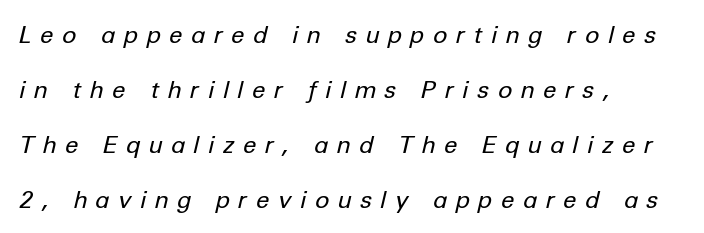
Rows of type keep a wide berth in the vertical direction. One-word summary of the alignment: left. Beneath every word, the page is bare. Think standard paragraph weight, or any step lighter than that. Italic? Definitely — the glyphs are oblique. Substantial extra tracking has been applied to these lines.
